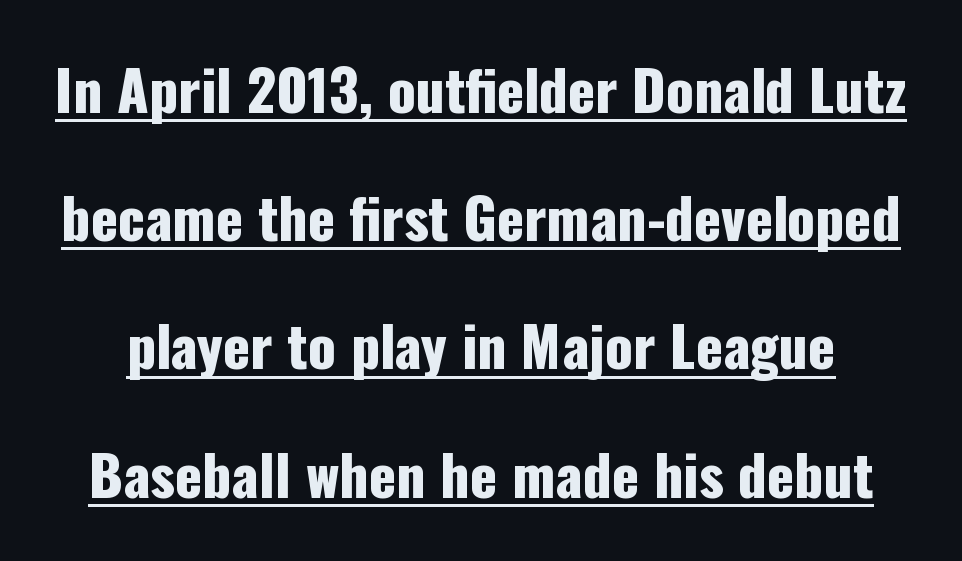
The specimen includes a rule beneath the text block's lines. Varying glyph widths throughout — classic text-font behaviour. Italic? Not at all — the glyphs are vertical. Quick note: interline space is abundant.
